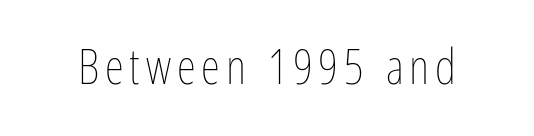
{"italic": "no", "bold": "no", "weight": "thin", "width": "condensed", "stroke_contrast": "low", "x_height": "medium", "monospaced": "no", "underline": "no", "glyph_px": 49}
